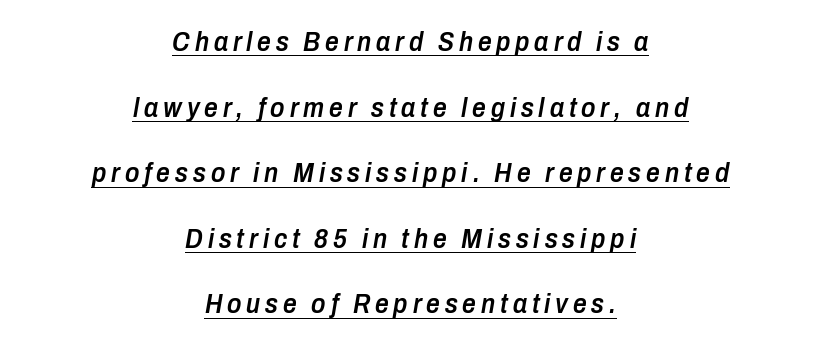
The image shows 27 px text type, italic (leaning right); set centered, loose line spacing (2.43x), underlined.
